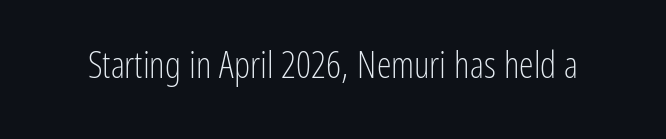
The image shows 37 px light, condensed sans-serif type, upright; set normal letter spacing, not underlined; low stroke contrast and a medium x-height.
